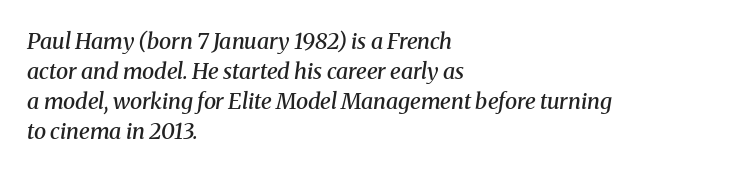
Line beginnings align vertically; line endings do not. Rendered with sloped, italic letterforms. This sample uses plain, unmodified letter spacing. Baseline-to-baseline distance is the conventional proportion of letter height.
